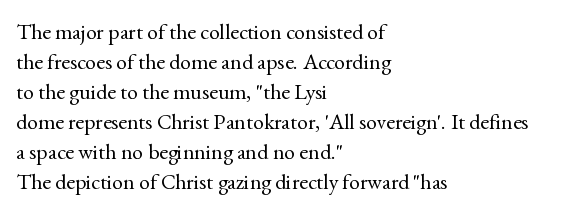
{"italic": "no", "bold": "no", "underline": "no", "align": "left", "line_spacing": "normal", "line_spacing_ratio": 1.36, "letter_spacing": "normal", "letter_spacing_em": 0.0, "glyph_px": 22}
